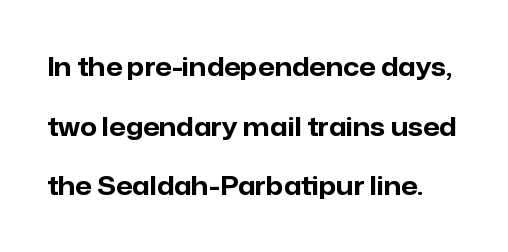
{"italic": "no", "bold": "yes", "underline": "no", "line_spacing": "loose", "line_spacing_ratio": 2.29, "letter_spacing": "normal", "letter_spacing_em": 0.0, "glyph_px": 26}
